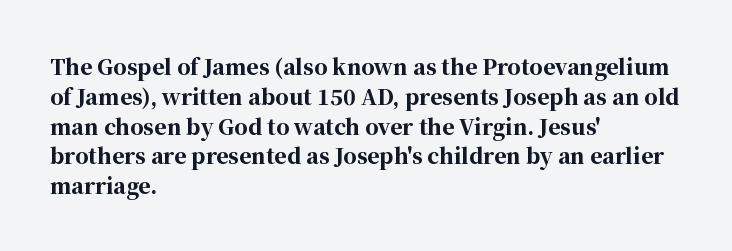
The image shows 21 px bold type, upright; set left-aligned, normal line spacing (1.42x), normal letter spacing, not underlined.
